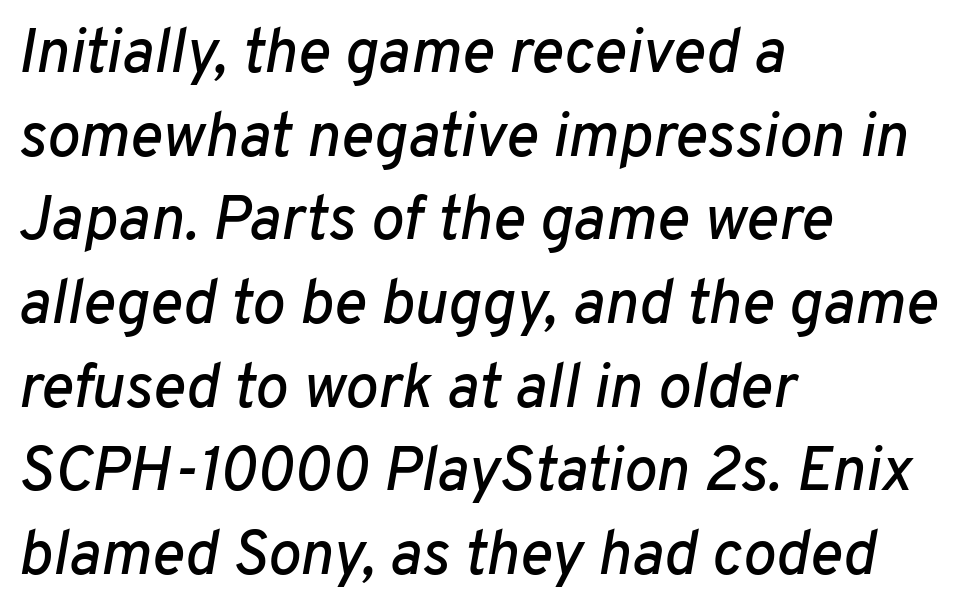
The whole block is typeset with a tilt. How would I describe the line gaps? Plain and ordinary. The space beneath each line is pristine and unruled. In terms of letterspacing, this is plain default setting. The passage shown is typed in a proportional face where columns would drift. The paragraph has a hard left edge and a soft right edge.
